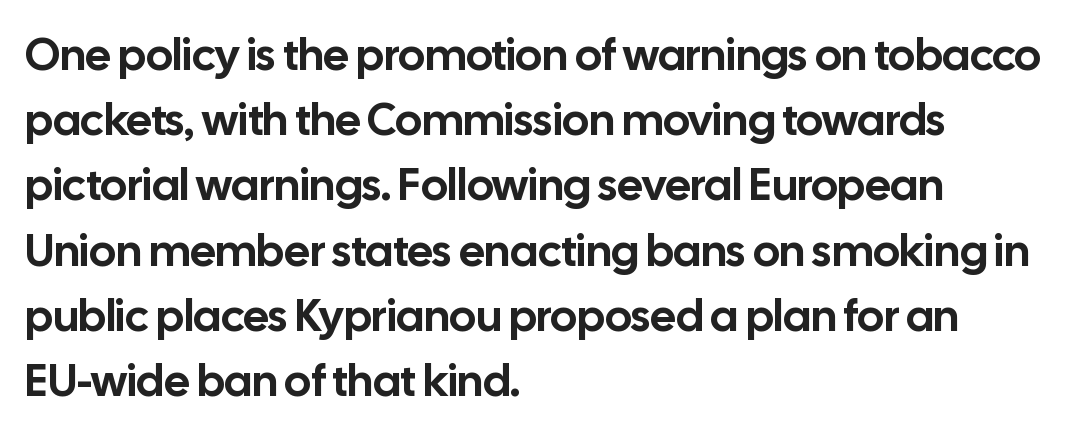
The image shows 45 px sans-serif type, upright; set left-aligned, normal line spacing (1.45x), normal letter spacing, not underlined; low stroke contrast and a medium x-height.
